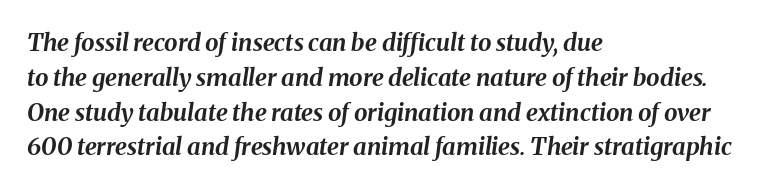
The image shows 24 px bold type, italic (leaning right); set left-aligned, normal line spacing (1.45x), normal letter spacing, not underlined.
